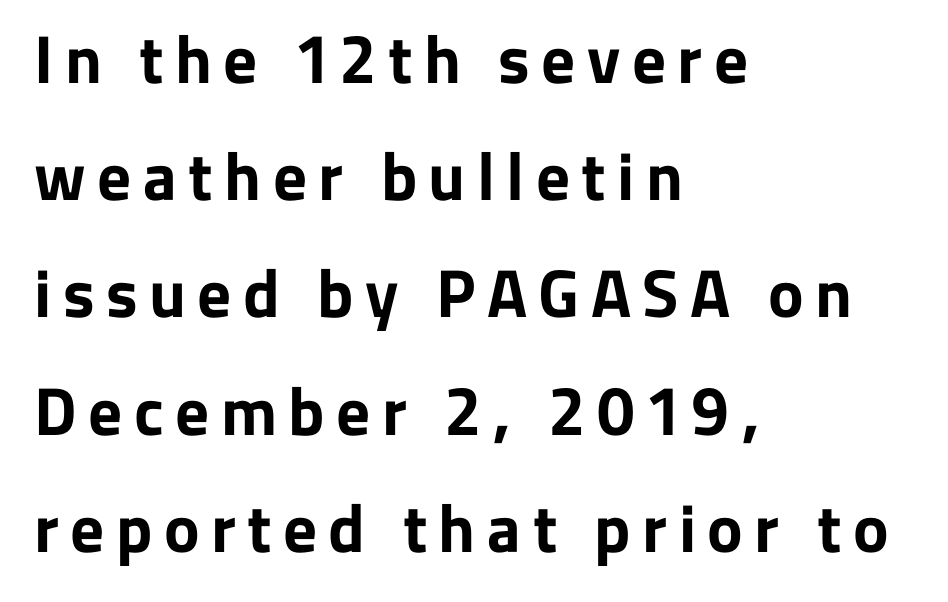
Q: Is the text bold? A: Yes.
Q: Is the text italic (slanted)? A: No, it is upright.
Q: Is the typeface a serif or a sans-serif typeface? A: Sans-serif.
Q: Is the text underlined? A: No.
Q: How is the paragraph aligned? A: Left-aligned.
Q: Width (condensed, normal, or wide)? A: Normal.
Q: Stroke contrast? A: Low.
Q: x-height? A: Medium.
Q: Monospaced? A: No.
